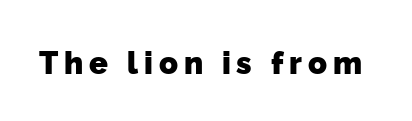
The image shows 31 px heavy sans-serif type; set not underlined; low stroke contrast and a medium x-height.
